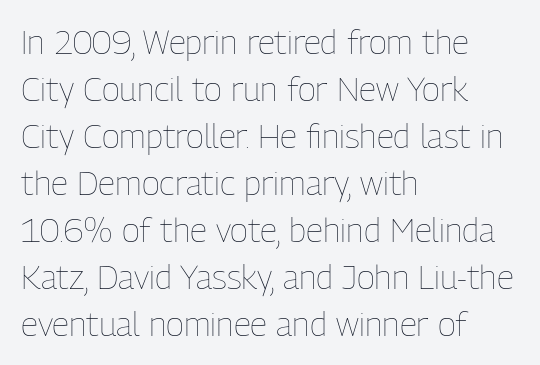
{"italic": "no", "bold": "no", "weight": "thin", "width": "condensed", "stroke_contrast": "low", "x_height": "medium", "monospaced": "no", "underline": "no", "align": "left", "line_spacing": "normal", "line_spacing_ratio": 1.38, "letter_spacing": "normal", "letter_spacing_em": 0.0, "glyph_px": 34}
